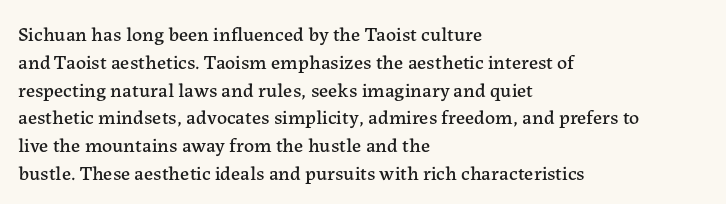
{"italic": "no", "underline": "no", "align": "left", "line_spacing": "normal", "line_spacing_ratio": 1.39, "letter_spacing": "normal", "letter_spacing_em": 0.0, "glyph_px": 20}
